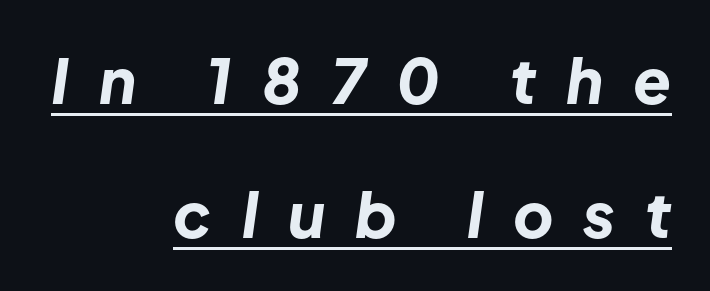
{"italic": "yes", "lean": "right", "slant_degrees": 8, "bold": "yes", "weight": "bold", "width": "normal", "stroke_contrast": "low", "x_height": "medium", "monospaced": "no", "underline": "yes", "align": "right", "line_spacing": "loose", "line_spacing_ratio": 2.16, "letter_spacing": "wide", "letter_spacing_em": 0.48, "glyph_px": 62}
